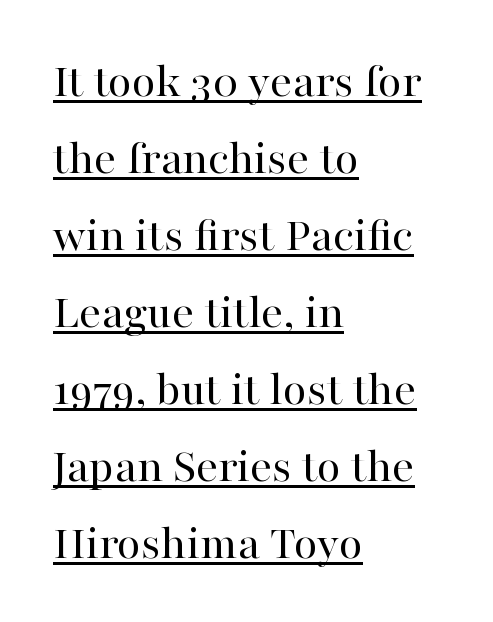
The letters stand straight up with perfectly vertical stems. There is no visible air inserted between adjacent glyphs. The string is rendered with underlining switched on. What kind of face is this? One with serifs. Regarding leading, the lines here are spaced in the standard way.
